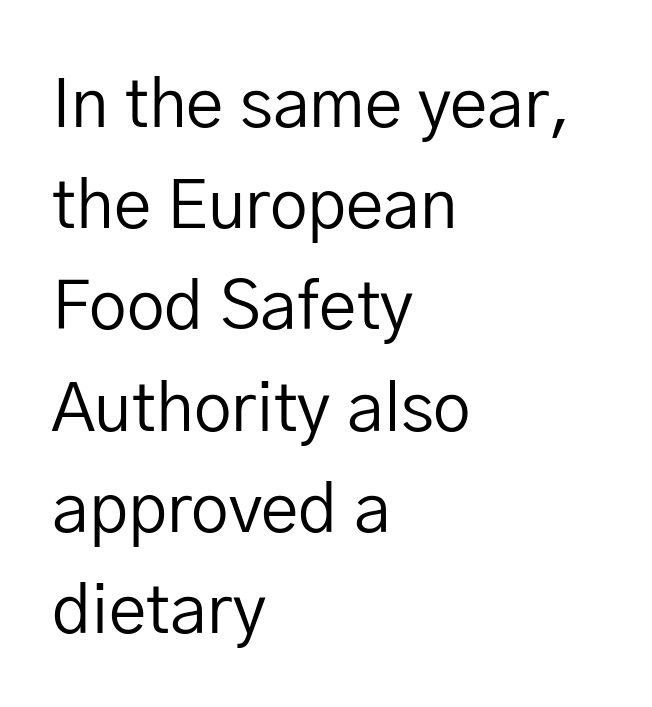
Q: Is the text bold? A: No.
Q: Is the text italic (slanted)? A: No, it is upright.
Q: Is the typeface a serif or a sans-serif typeface? A: Sans-serif.
Q: Is the text underlined? A: No.
Q: How is the paragraph aligned? A: Left-aligned.
Q: Is the spacing between letters normal or unusually wide? A: Normal.
Q: Is the spacing between lines tight, normal or loose? A: Normal.
Q: Width (condensed, normal, or wide)? A: Normal.
Q: Stroke contrast? A: Low.
Q: x-height? A: Medium.
Q: Monospaced? A: No.
